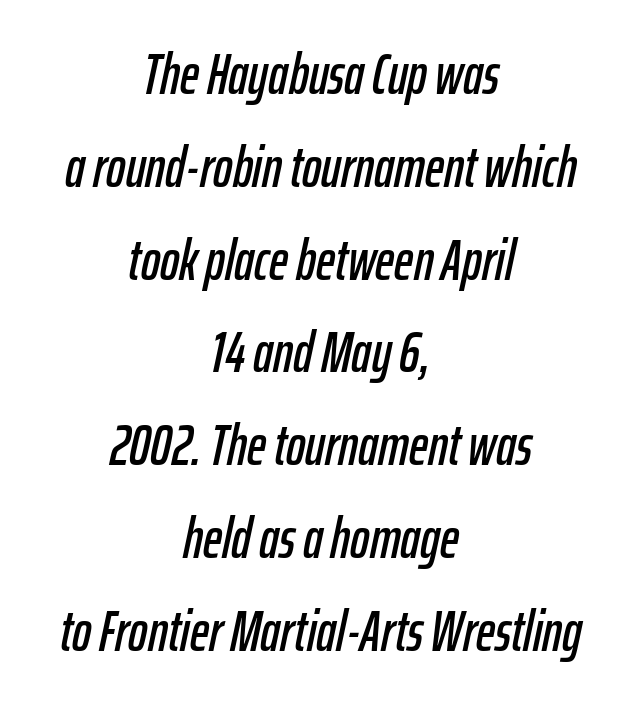
Q: Is the text italic (slanted)? A: Yes, it leans right by about 12 degrees.
Q: Is the text underlined? A: No.
Q: How is the paragraph aligned? A: Centered.
Q: Is the spacing between letters normal or unusually wide? A: Normal.
Q: Is the spacing between lines tight, normal or loose? A: Normal.
Q: Width (condensed, normal, or wide)? A: Condensed.
Q: Stroke contrast? A: Low.
Q: x-height? A: Medium.
Q: Monospaced? A: No.
